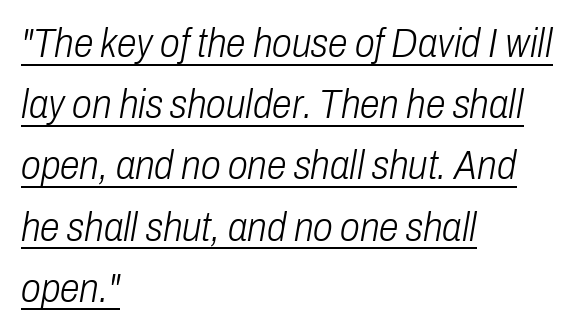
Casual observation: everything's shoved over to the left. Regarding leading, the lines here are spaced in the standard way. Does the lettering tilt? It does — this is italic. Is the stroke heavy? The answer is a plain regular-or-lighter.
